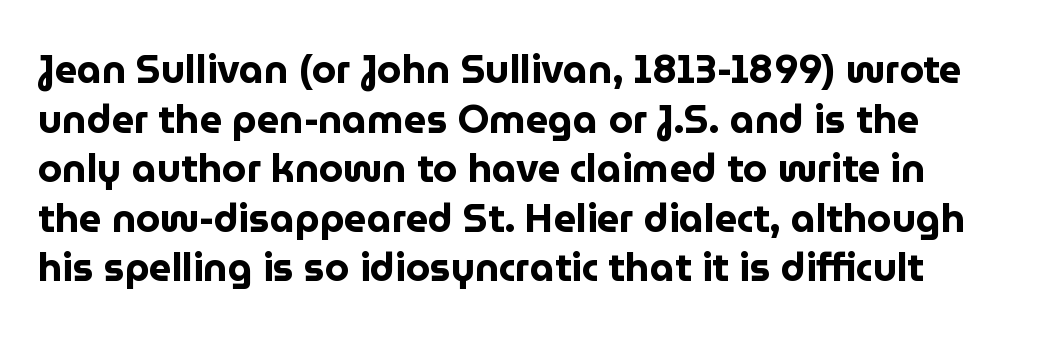
{"serif": "no", "italic": "no", "bold": "yes", "weight": "bold", "width": "normal", "stroke_contrast": "low", "x_height": "medium", "monospaced": "no", "underline": "no", "line_spacing": "normal", "line_spacing_ratio": 1.27, "letter_spacing": "normal", "letter_spacing_em": 0.0, "glyph_px": 39}
